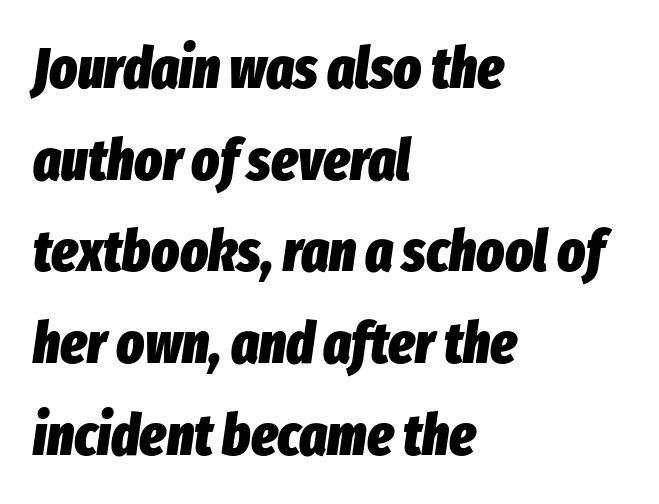
{"italic": "yes", "lean": "right", "slant_degrees": 8, "bold": "yes", "weight": "heavy", "width": "condensed", "stroke_contrast": "low", "x_height": "medium", "monospaced": "no", "underline": "no", "align": "left", "line_spacing": "normal", "line_spacing_ratio": 1.58, "letter_spacing": "normal", "letter_spacing_em": 0.0, "glyph_px": 58}
